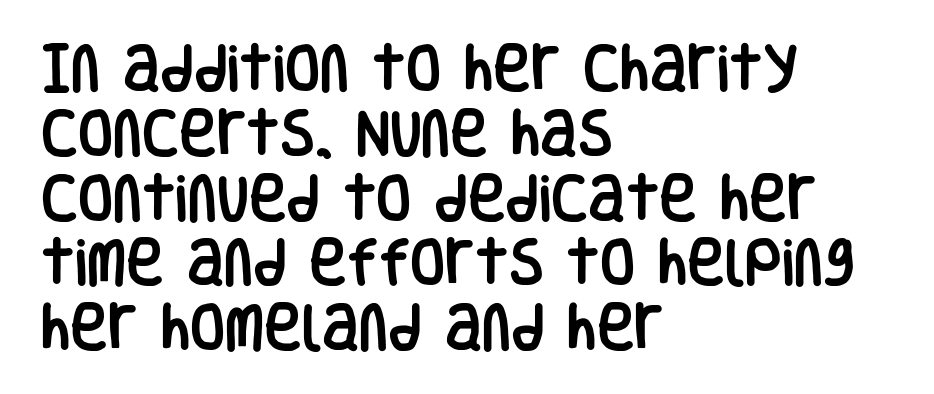
Here the designer chose a conventional face with non-uniform glyph widths. Nothing sits at the stroke ends, so this counts as sans-serif. Here the glyphs are tracked normally, forming tight word shapes. Horizontally, the lines are justified to the leading edge only. Plain, unruled lines of type.
